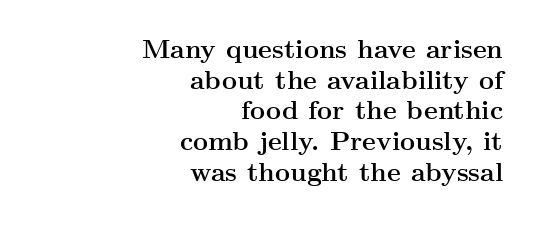
Q: Is the text bold? A: Yes.
Q: Is the text italic (slanted)? A: No, it is upright.
Q: Is the text underlined? A: No.
Q: How is the paragraph aligned? A: Right-aligned.
Q: Is the spacing between letters normal or unusually wide? A: Normal.
